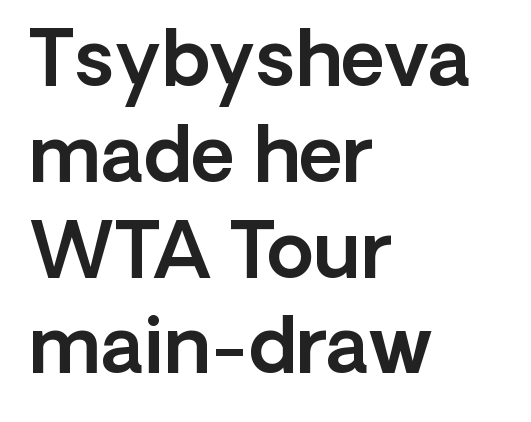
Q: Is the text italic (slanted)? A: No, it is upright.
Q: Is the typeface a serif or a sans-serif typeface? A: Sans-serif.
Q: Is the text underlined? A: No.
Q: How is the paragraph aligned? A: Left-aligned.
Q: Is the spacing between letters normal or unusually wide? A: Normal.
Q: Is the spacing between lines tight, normal or loose? A: Normal.
Q: Width (condensed, normal, or wide)? A: Normal.
Q: x-height? A: Medium.
Q: Monospaced? A: No.
